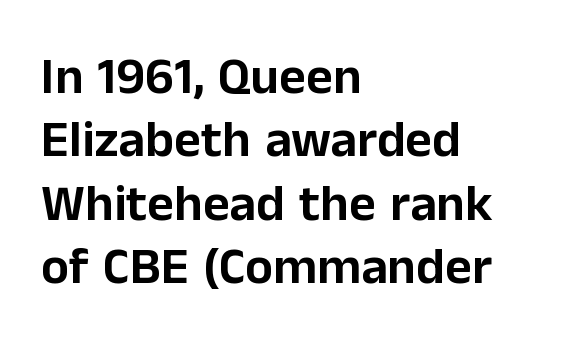
The image shows 52 px sans-serif type, upright; set left-aligned, line spacing 1.22x, normal letter spacing, not underlined; low stroke contrast and a medium x-height.
